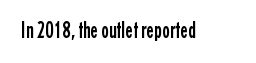
Each word holds together tightly as a unit, with standard inter-letter gaps. Posture: upright roman. The specimen omits any rule beneath the text block's lines.
